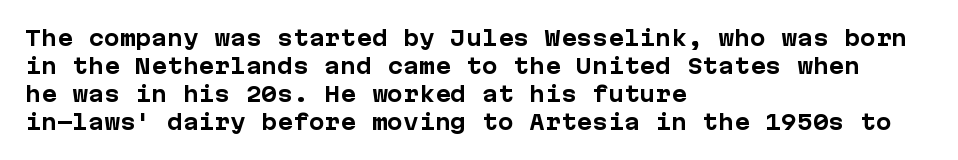
Style check: upright. Reading down the block, your eye returns to a fixed left position each line. This rendering leaves character spacing at its baseline value. Check under the words: just untouched page.
